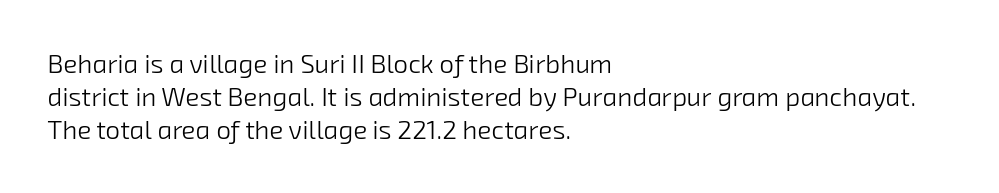
{"bold": "no", "underline": "no", "align": "left", "line_spacing": "normal", "line_spacing_ratio": 1.27, "letter_spacing": "normal", "letter_spacing_em": 0.0, "glyph_px": 26}
